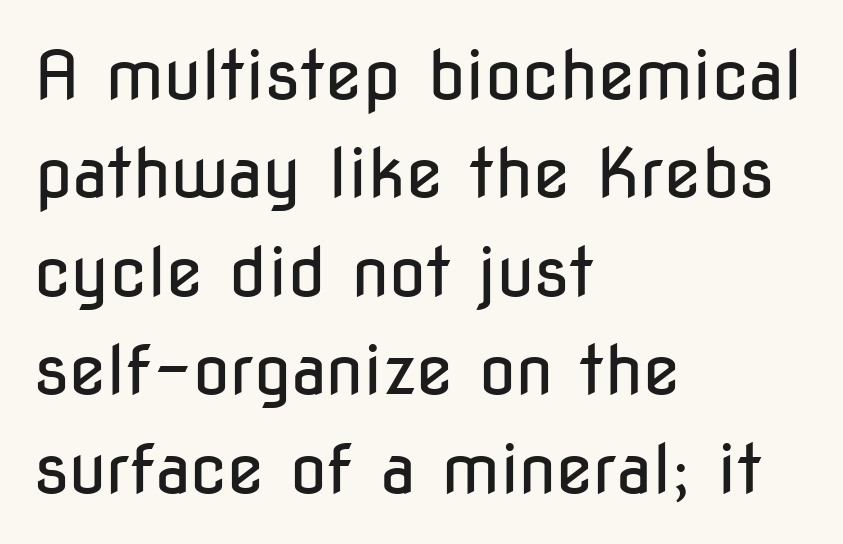
Q: Is the text bold? A: No.
Q: Is the text italic (slanted)? A: No, it is upright.
Q: Is the typeface a serif or a sans-serif typeface? A: Sans-serif.
Q: Is the text underlined? A: No.
Q: How is the paragraph aligned? A: Left-aligned.
Q: Is the spacing between letters normal or unusually wide? A: Normal.
Q: Is the spacing between lines tight, normal or loose? A: Normal.
Q: Width (condensed, normal, or wide)? A: Condensed.
Q: Stroke contrast? A: Low.
Q: x-height? A: Medium.
Q: Monospaced? A: No.
